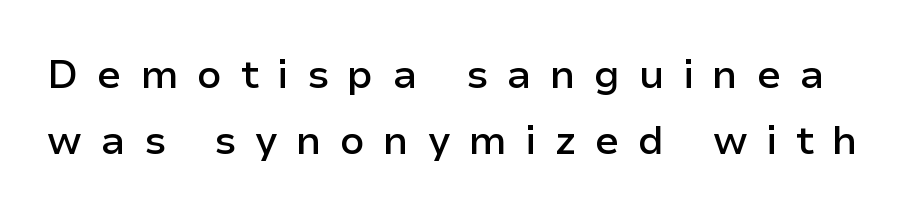
{"serif": "no", "italic": "no", "bold": "semi", "weight": "semibold", "width": "normal", "stroke_contrast": "low", "x_height": "medium", "monospaced": "no", "underline": "no", "line_spacing": "normal", "line_spacing_ratio": 1.65, "letter_spacing": "wide", "letter_spacing_em": 0.46, "glyph_px": 40}
